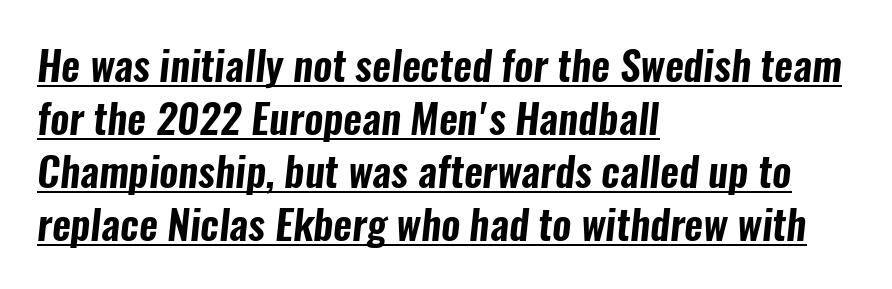
Nothing unusual about the tracking: characters are spaced as the font intends. Does a line run under the words? Yes, clearly. Look at the bottom of the vertical strokes: they stop flat, with no serifs. The face used here is proportionally spaced, like ordinary book or web type.
